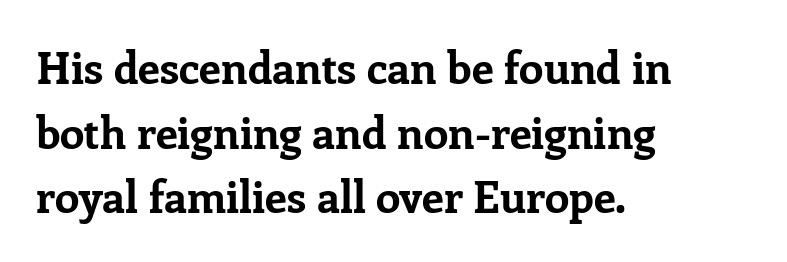
Q: Is the text bold? A: Yes.
Q: Is the text italic (slanted)? A: No, it is upright.
Q: Is the typeface a serif or a sans-serif typeface? A: Serif.
Q: Is the text underlined? A: No.
Q: How is the paragraph aligned? A: Left-aligned.
Q: Is the spacing between letters normal or unusually wide? A: Normal.
Q: Is the spacing between lines tight, normal or loose? A: Normal.
Q: Width (condensed, normal, or wide)? A: Normal.
Q: Stroke contrast? A: Low.
Q: x-height? A: Medium.
Q: Monospaced? A: No.
